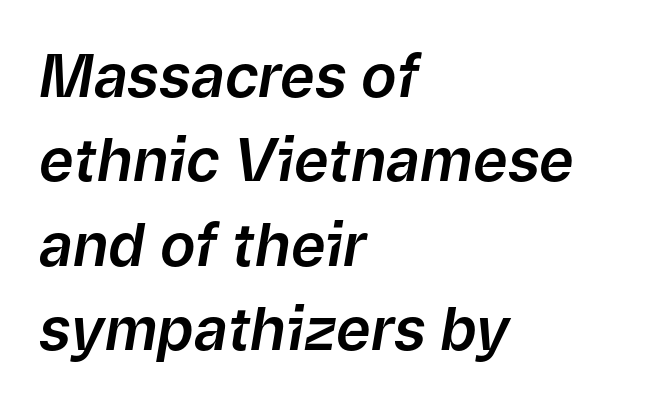
Q: Is the text italic (slanted)? A: Yes, it leans right by about 9 degrees.
Q: Is the text underlined? A: No.
Q: How is the paragraph aligned? A: Left-aligned.
Q: Is the spacing between letters normal or unusually wide? A: Normal.
Q: Is the spacing between lines tight, normal or loose? A: Normal.
Q: Width (condensed, normal, or wide)? A: Normal.
Q: Stroke contrast? A: Low.
Q: x-height? A: Medium.
Q: Monospaced? A: No.
